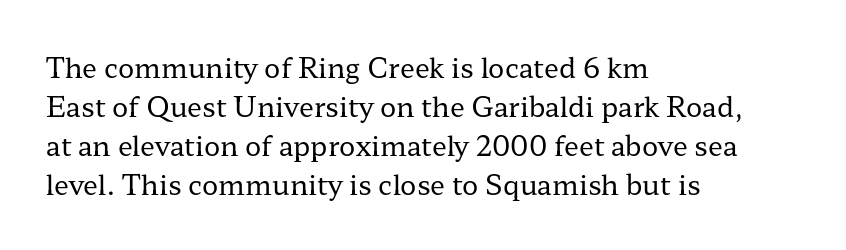
Default kerning and tracking; the words read as compact shapes. No heavy texture on the line: the type isn't bold. A roman cut, with each character standing at attention. Notice how the passage keeps a crisp vertical edge on the left only. Bare-footed words on every line.
